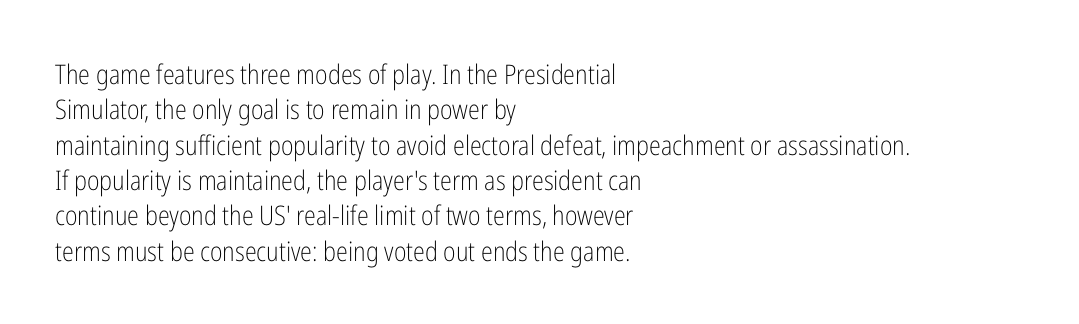
Line beginnings align vertically; line endings do not. The typography opts for an upright posture over an oblique one. Baseline-to-baseline distance is the conventional proportion of letter height. The characters are drawn with everyday or finer stroke widths. Here the glyphs are tracked normally, forming tight word shapes.
